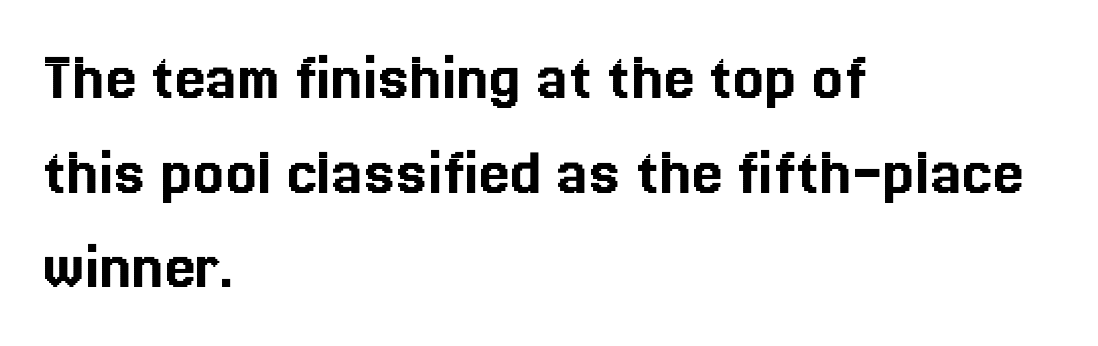
The image shows 69 px text type, upright; set left-aligned, normal line spacing (1.37x), normal letter spacing, not underlined; a medium x-height.
